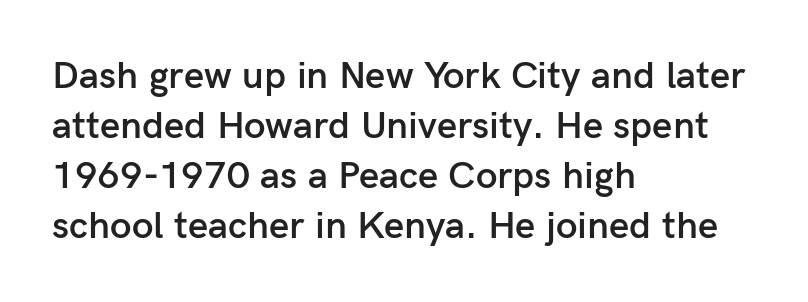
A typesetter would call this proportional, since set widths differ per character. The rendering shows plain stroke endings on the letterforms — a sans-serif design. Notice how the passage keeps a crisp vertical edge on the left only. There is no visible air inserted between adjacent glyphs. This is the regular roman posture of the typeface. The characters look somewhat weighty, a semibold short of true bold.
